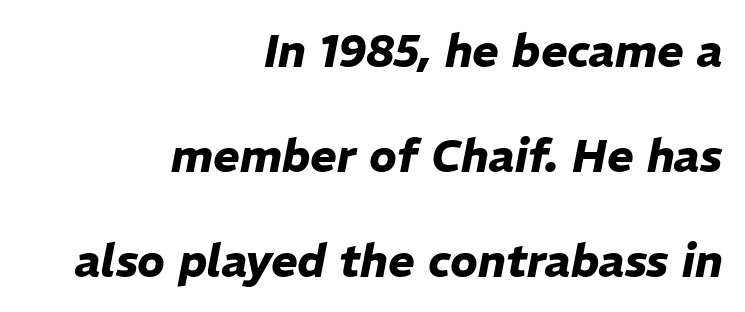
The image shows 45 px heavy type, italic (leaning right); set right-aligned, loose line spacing (2.33x), normal letter spacing, not underlined; low stroke contrast and a medium x-height.
